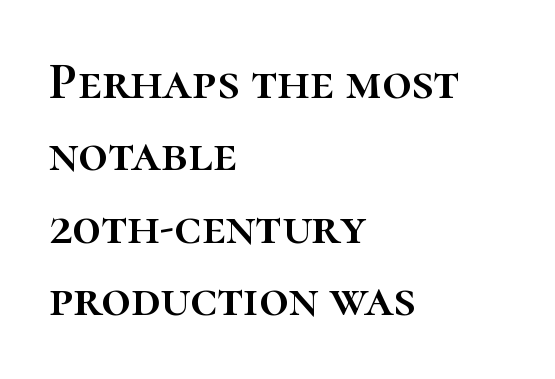
Q: Is the text italic (slanted)? A: No, it is upright.
Q: Is the text underlined? A: No.
Q: How is the paragraph aligned? A: Left-aligned.
Q: Is the spacing between letters normal or unusually wide? A: Normal.
Q: Is the spacing between lines tight, normal or loose? A: Normal.
Q: Width (condensed, normal, or wide)? A: Normal.
Q: Stroke contrast? A: High.
Q: x-height? A: Medium.
Q: Monospaced? A: No.
